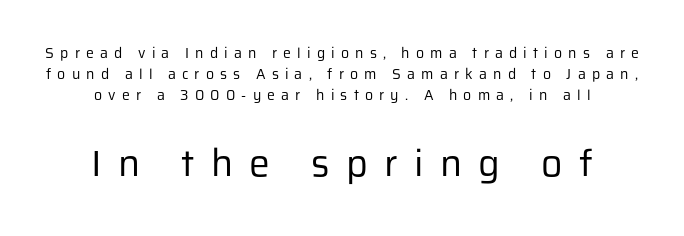
Q: Is the text bold? A: No.
Q: Is the text italic (slanted)? A: No, it is upright.
Q: Is the typeface a serif or a sans-serif typeface? A: Sans-serif.
Q: Is the text underlined? A: No.
Q: How is the paragraph aligned? A: Centered.
Q: Is the spacing between letters normal or unusually wide? A: Unusually wide.
Q: Is the spacing between lines tight, normal or loose? A: Normal.
Q: Which block of text is set in a larger size, the first (top) or the second (bottom)? A: The second (bottom) one.
Q: Width (condensed, normal, or wide)? A: Normal.
Q: Stroke contrast? A: Low.
Q: x-height? A: Medium.
Q: Monospaced? A: No.
